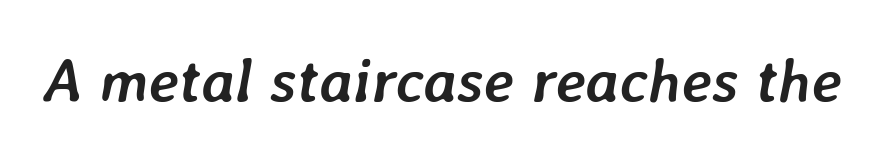
Q: Is the text bold? A: Yes.
Q: Is the text italic (slanted)? A: Yes, it leans right by about 7 degrees.
Q: Is the text underlined? A: No.
Q: Is the spacing between letters normal or unusually wide? A: Normal.
Q: Width (condensed, normal, or wide)? A: Normal.
Q: Stroke contrast? A: Low.
Q: x-height? A: Medium.
Q: Monospaced? A: No.
